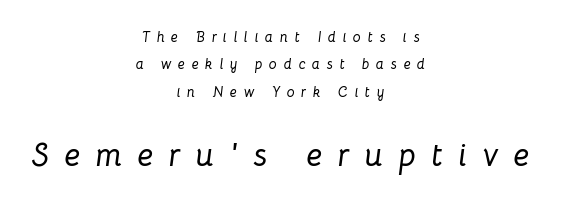
{"italic": "yes", "lean": "right", "slant_degrees": 8, "width": "normal", "stroke_contrast": "low", "x_height": "medium", "monospaced": "no", "underline": "no", "align": "center", "line_spacing": "loose", "line_spacing_ratio": 1.95, "letter_spacing": "wide", "letter_spacing_em": 0.48, "larger_block": "second", "size_ratio": 2.29, "glyph_px": 32}
